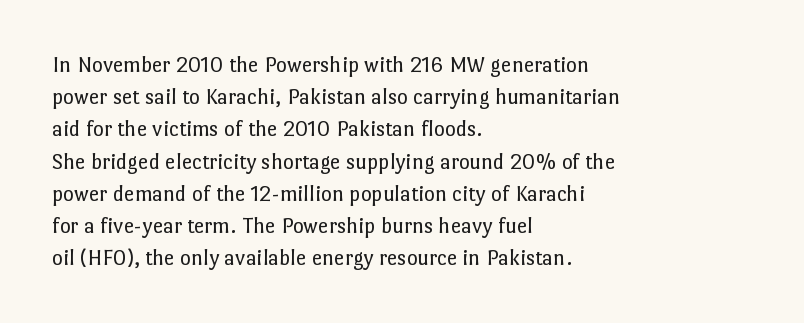
{"italic": "no", "bold": "no", "underline": "no", "align": "left", "line_spacing": "normal", "line_spacing_ratio": 1.4, "letter_spacing": "normal", "letter_spacing_em": 0.0, "glyph_px": 23}
